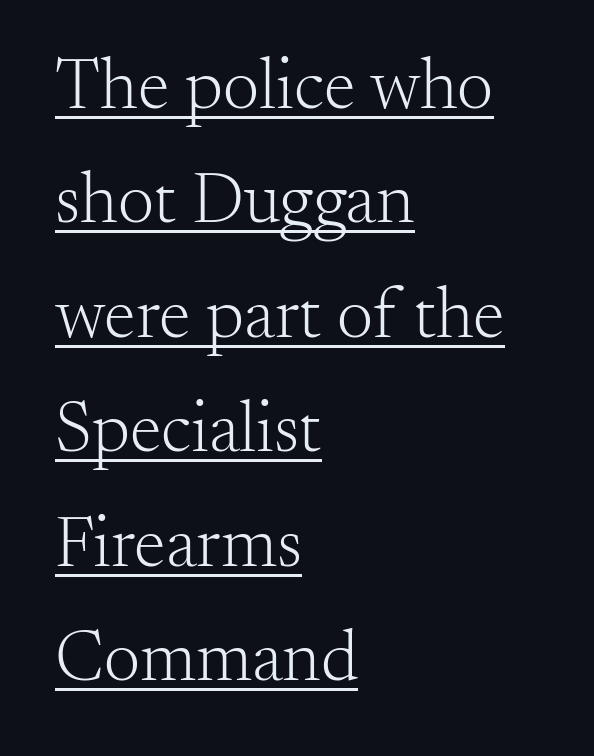
{"serif": "yes", "italic": "no", "bold": "no", "weight": "light", "width": "normal", "stroke_contrast": "medium", "x_height": "small", "monospaced": "no", "underline": "yes", "align": "left", "line_spacing": "normal", "line_spacing_ratio": 1.59, "letter_spacing": "normal", "letter_spacing_em": 0.0, "glyph_px": 72}
